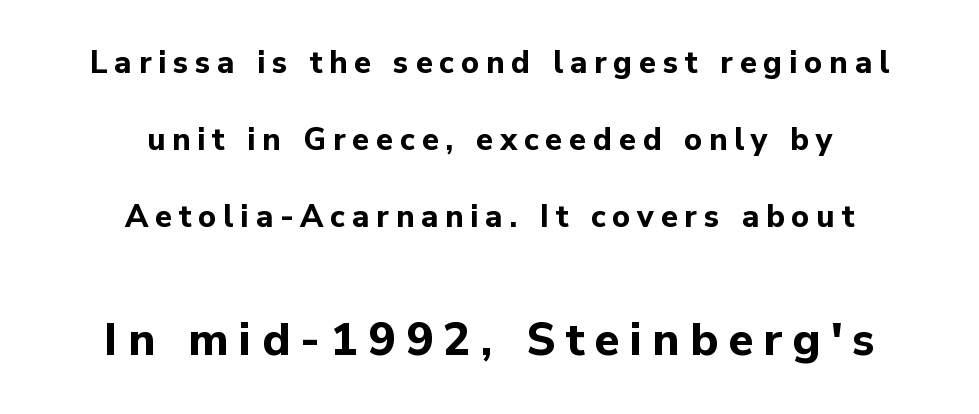
{"serif": "no", "italic": "no", "bold": "yes", "weight": "bold", "width": "normal", "stroke_contrast": "low", "x_height": "medium", "monospaced": "no", "underline": "no", "align": "center", "line_spacing": "loose", "line_spacing_ratio": 2.48, "letter_spacing": "wide", "letter_spacing_em": 0.22, "larger_block": "second", "size_ratio": 1.48, "glyph_px": 46}
